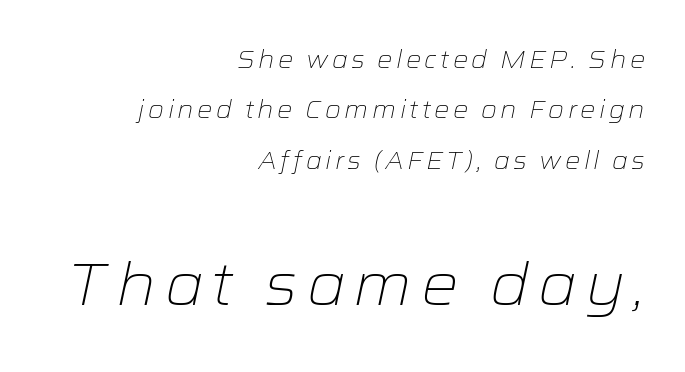
{"italic": "yes", "lean": "right", "slant_degrees": 12, "bold": "no", "weight": "light", "width": "wide", "stroke_contrast": "low", "x_height": "medium", "monospaced": "no", "underline": "no", "align": "right", "line_spacing": "loose", "line_spacing_ratio": 2.1, "larger_block": "second", "size_ratio": 2.46, "glyph_px": 59}
